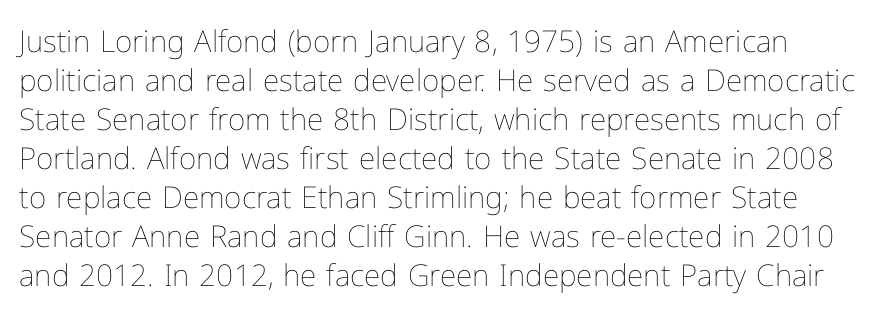
The image shows 30 px thin type, upright; set normal line spacing (1.3x), normal letter spacing, not underlined; low stroke contrast and a medium x-height.
